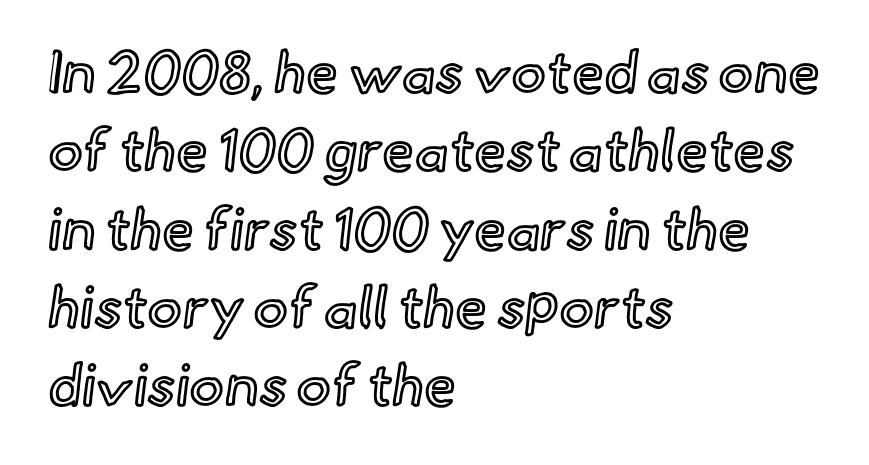
Q: Is the text italic (slanted)? A: Yes.
Q: Is the text underlined? A: No.
Q: How is the paragraph aligned? A: Left-aligned.
Q: Is the spacing between letters normal or unusually wide? A: Normal.
Q: Is the spacing between lines tight, normal or loose? A: Normal.
Q: Width (condensed, normal, or wide)? A: Normal.
Q: x-height? A: Small.
Q: Monospaced? A: No.
